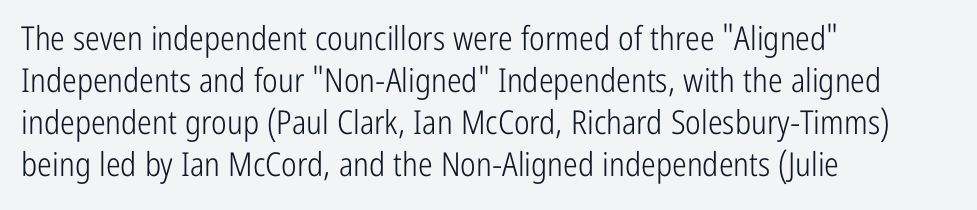
Q: Is the text bold? A: No.
Q: Is the text italic (slanted)? A: No, it is upright.
Q: Is the typeface a serif or a sans-serif typeface? A: Sans-serif.
Q: Is the text underlined? A: No.
Q: How is the paragraph aligned? A: Left-aligned.
Q: Is the spacing between letters normal or unusually wide? A: Normal.
Q: Is the spacing between lines tight, normal or loose? A: Normal.
Q: Width (condensed, normal, or wide)? A: Condensed.
Q: Stroke contrast? A: Low.
Q: x-height? A: Medium.
Q: Monospaced? A: No.
